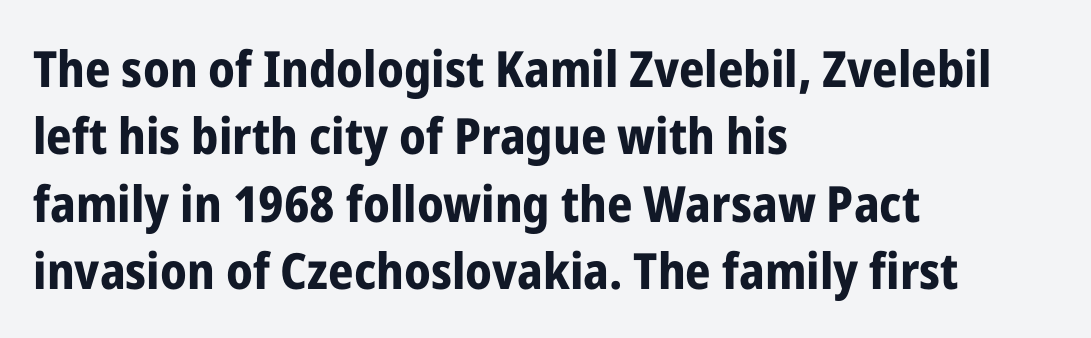
What kind of face is this? One without serifs — a sans. These lines carry a lot of weight — the face is fully bold. These lines are set flush left with a ragged right edge. The letters stand upright; this is a roman face. Leading: standard.
